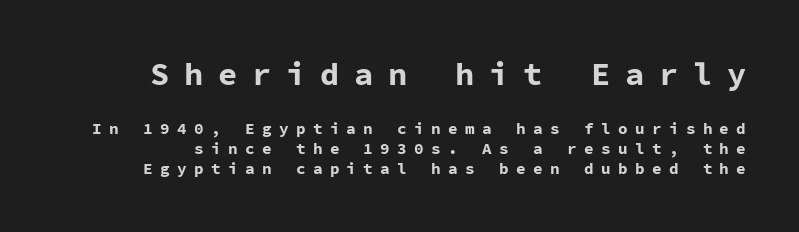
Q: Is the text bold? A: Yes.
Q: Is the text italic (slanted)? A: No, it is upright.
Q: Is the typeface a serif or a sans-serif typeface? A: Sans-serif.
Q: Is the text underlined? A: No.
Q: Is the spacing between letters normal or unusually wide? A: Unusually wide.
Q: Which block of text is set in a larger size, the first (top) or the second (bottom)? A: The first (top) one.
Q: Width (condensed, normal, or wide)? A: Normal.
Q: Stroke contrast? A: Low.
Q: x-height? A: Medium.
Q: Monospaced? A: Yes.
